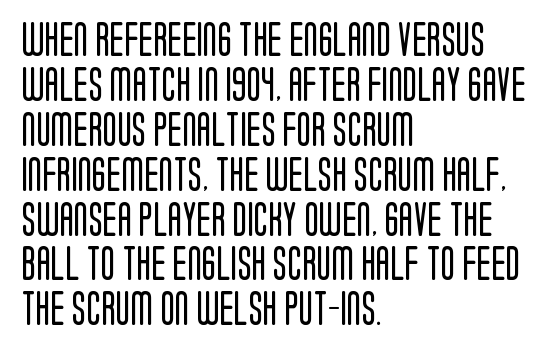
Q: Is the text bold? A: No.
Q: Is the text italic (slanted)? A: No, it is upright.
Q: Is the typeface a serif or a sans-serif typeface? A: Sans-serif.
Q: Is the text underlined? A: No.
Q: How is the paragraph aligned? A: Left-aligned.
Q: Is the spacing between letters normal or unusually wide? A: Normal.
Q: Is the spacing between lines tight, normal or loose? A: Normal.
Q: Width (condensed, normal, or wide)? A: Condensed.
Q: Stroke contrast? A: Low.
Q: x-height? A: Large.
Q: Monospaced? A: No.
